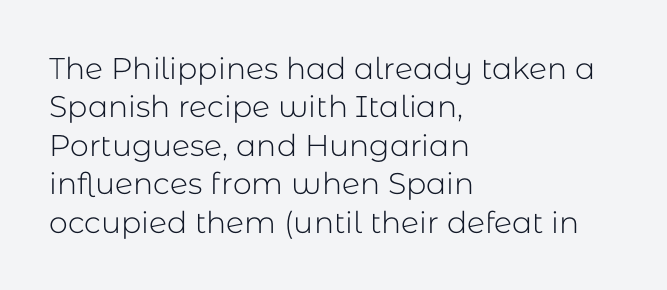
{"serif": "no", "italic": "no", "bold": "no", "weight": "light", "width": "normal", "stroke_contrast": "low", "x_height": "medium", "monospaced": "no", "underline": "no", "align": "left", "line_spacing": "normal", "line_spacing_ratio": 1.28, "letter_spacing": "normal", "letter_spacing_em": 0.0, "glyph_px": 30}
